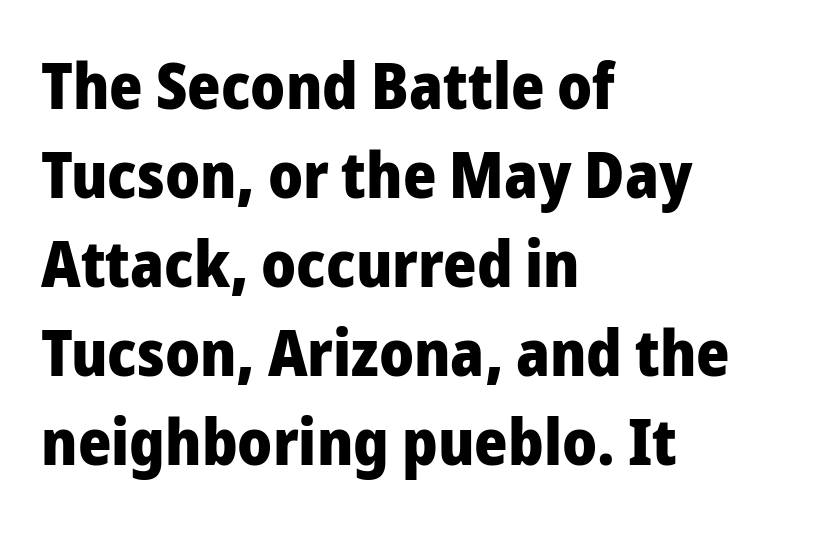
The image shows 64 px heavy sans-serif type, upright; set left-aligned, normal line spacing (1.39x), normal letter spacing, not underlined; low stroke contrast and a medium x-height.
